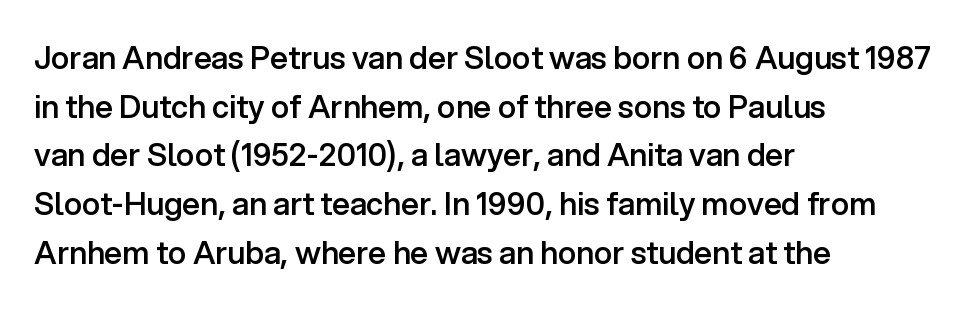
{"serif": "no", "italic": "no", "bold": "semi", "weight": "semibold", "width": "normal", "stroke_contrast": "low", "x_height": "medium", "monospaced": "no", "underline": "no", "align": "left", "line_spacing": "normal", "line_spacing_ratio": 1.57, "letter_spacing": "normal", "letter_spacing_em": 0.0, "glyph_px": 31}
